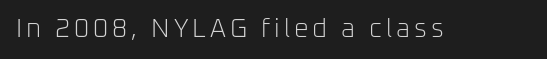
{"italic": "no", "bold": "no", "underline": "no", "glyph_px": 26}
